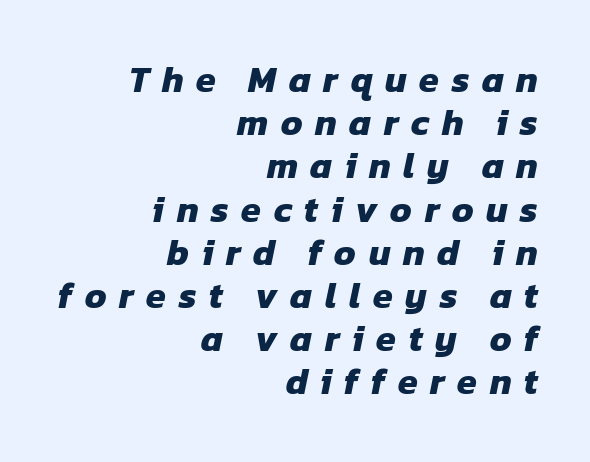
The designer went with a sans here, leaving each stem footless. Just letters on the line, the space beneath them empty. Set as a true bold cut, around the 700 mark. This sample has the flowing, uneven cadence of proportional lettering. The setting favours the right margin, as signatures and pull-quotes sometimes do. Students, note that the glyphs here are deliberately spaced far apart.
